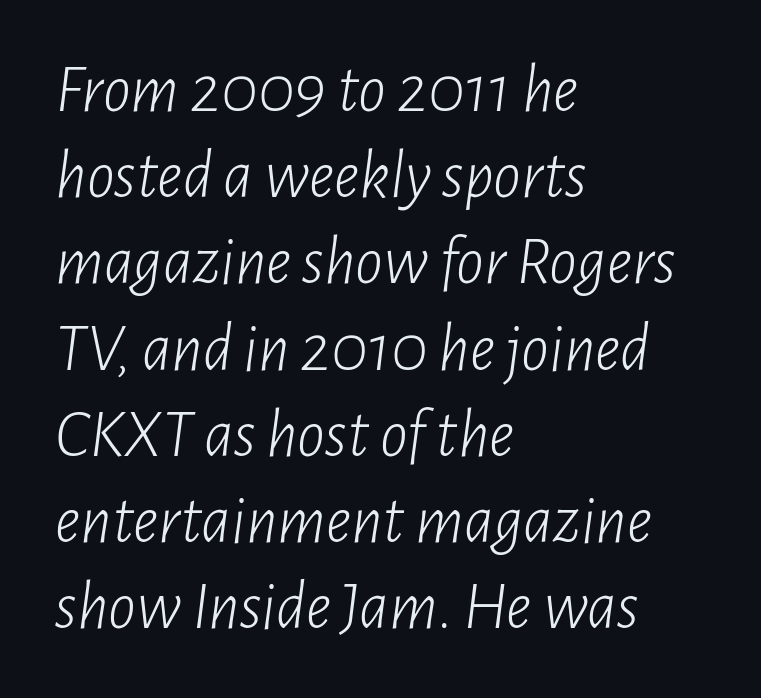
The image shows 69 px light, condensed type, italic (leaning right); set left-aligned, normal line spacing (1.25x), normal letter spacing, not underlined; low stroke contrast and a medium x-height.
